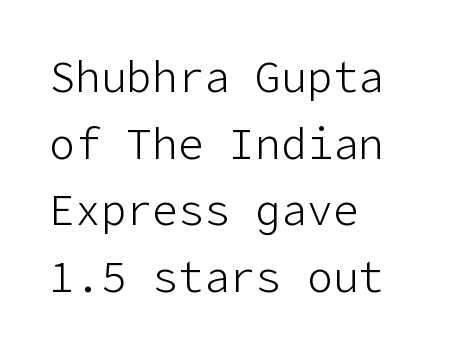
The rendering anchors every line to the left-hand side. Students, observe: this is what conventionally led text looks like. Honestly, the letter spacing is just normal — you wouldn't notice it. No italicization has been applied; the sample stays upright. Stems and bowls with no extra thickness — not bold. This is sans-serif lettering, the kind often seen on screens and signage.
